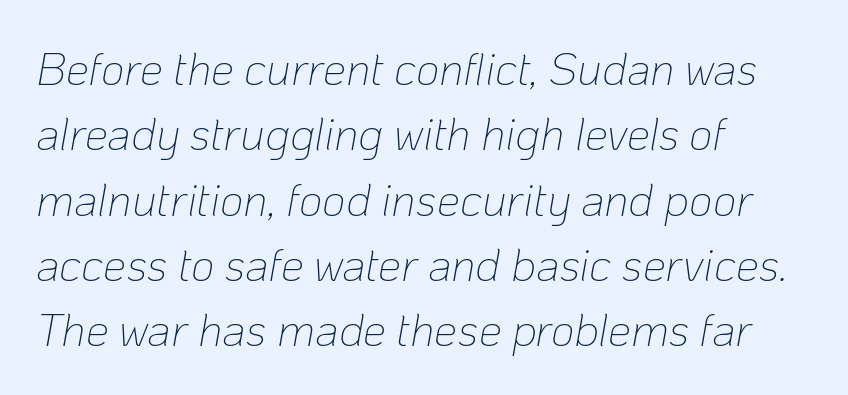
Q: Is the text bold? A: No.
Q: Is the text italic (slanted)? A: Yes, it leans right by about 10 degrees.
Q: Is the text underlined? A: No.
Q: How is the paragraph aligned? A: Left-aligned.
Q: Is the spacing between letters normal or unusually wide? A: Normal.
Q: Is the spacing between lines tight, normal or loose? A: Normal.
Q: Width (condensed, normal, or wide)? A: Normal.
Q: Stroke contrast? A: Low.
Q: x-height? A: Medium.
Q: Monospaced? A: No.
